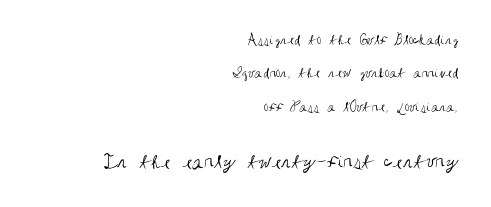
The image shows 22 px text type; set right-aligned, loose line spacing (2.23x), normal letter spacing, not underlined; the second (bottom) block is 1.47x larger.
